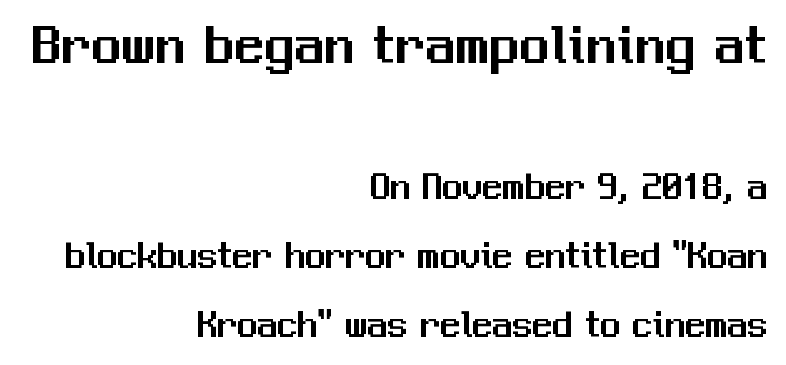
This rendering uses right alignment, leaving the left contour irregular. This is the regular roman posture of the typeface. The rendering keeps characters at their native spacing. The composition opens big and finishes small. The space directly below the letters is spotless. Type style note: lacks serifs.
